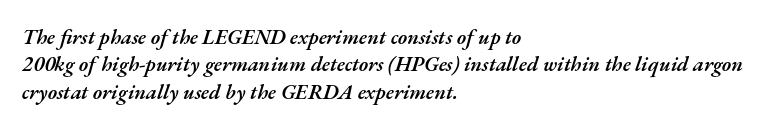
The image shows 21 px text type, italic (leaning right); set left-aligned, normal line spacing (1.3x), normal letter spacing, not underlined.
